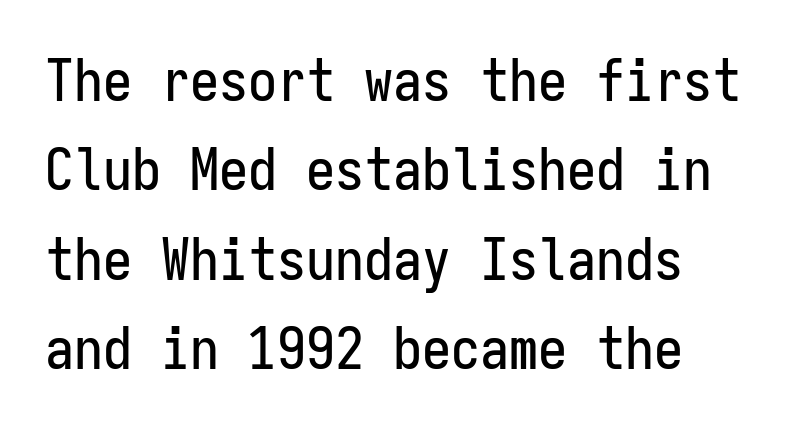
{"serif": "no", "italic": "no", "width": "condensed", "stroke_contrast": "low", "x_height": "medium", "monospaced": "yes", "underline": "no", "align": "left", "line_spacing": "normal", "line_spacing_ratio": 1.54, "letter_spacing": "normal", "letter_spacing_em": 0.0, "glyph_px": 58}
